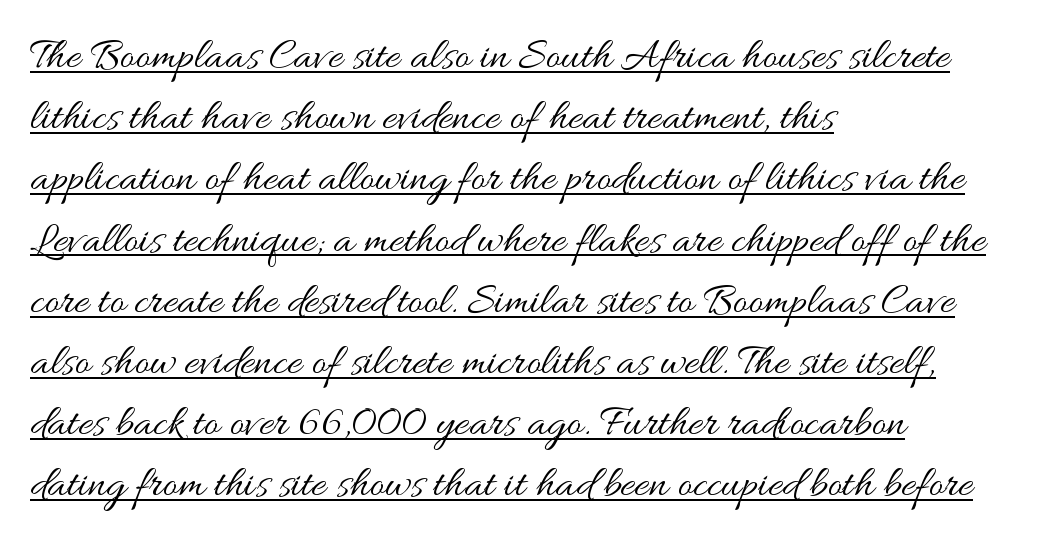
The image shows 45 px regular-weight, wide type; set left-aligned, normal line spacing (1.36x), normal letter spacing, underlined; medium stroke contrast and a small x-height.
